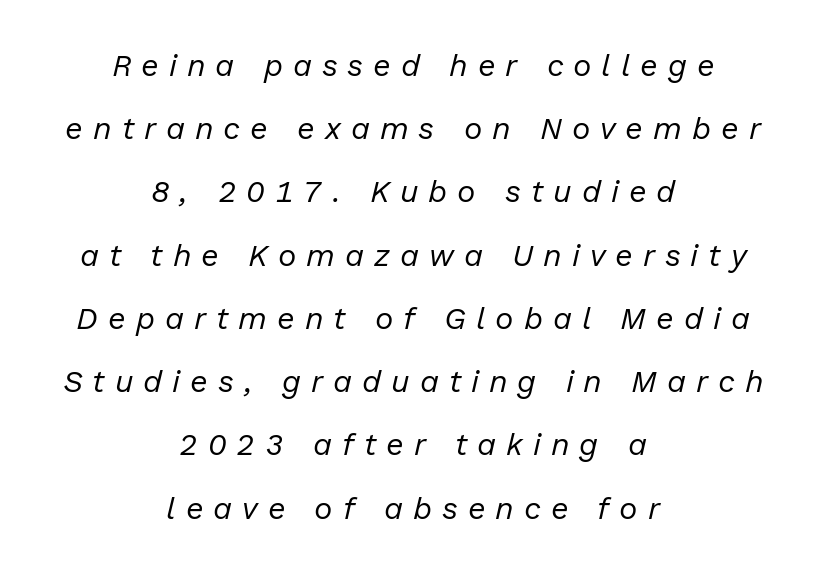
There is plenty of visible air inserted between adjacent glyphs. No chunkiness to these letters — they're not bold. Summary of vertical rhythm: relaxed, with wide interline spacing. Letters rest on an invisible, unmarked baseline.
